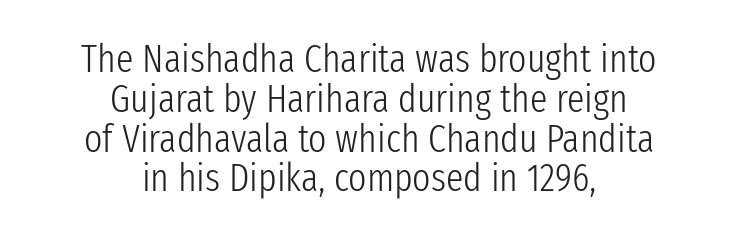
{"serif": "no", "italic": "no", "bold": "no", "weight": "light", "width": "condensed", "stroke_contrast": "low", "x_height": "medium", "monospaced": "no", "underline": "no", "align": "center", "line_spacing": "tight", "line_spacing_ratio": 1.02, "letter_spacing": "normal", "letter_spacing_em": 0.0, "glyph_px": 39}
